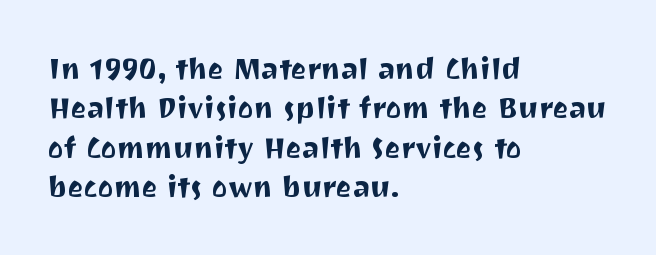
Q: Is the text italic (slanted)? A: No, it is upright.
Q: Is the typeface a serif or a sans-serif typeface? A: Sans-serif.
Q: Is the text underlined? A: No.
Q: How is the paragraph aligned? A: Left-aligned.
Q: Is the spacing between letters normal or unusually wide? A: Normal.
Q: Is the spacing between lines tight, normal or loose? A: Normal.
Q: Width (condensed, normal, or wide)? A: Normal.
Q: Stroke contrast? A: Medium.
Q: x-height? A: Medium.
Q: Monospaced? A: No.
